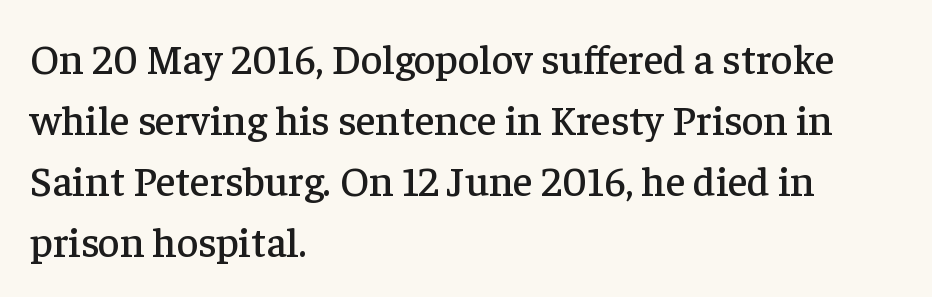
The image shows 42 px serif type, upright; set left-aligned, normal line spacing (1.45x), normal letter spacing, not underlined; low stroke contrast and a medium x-height.
